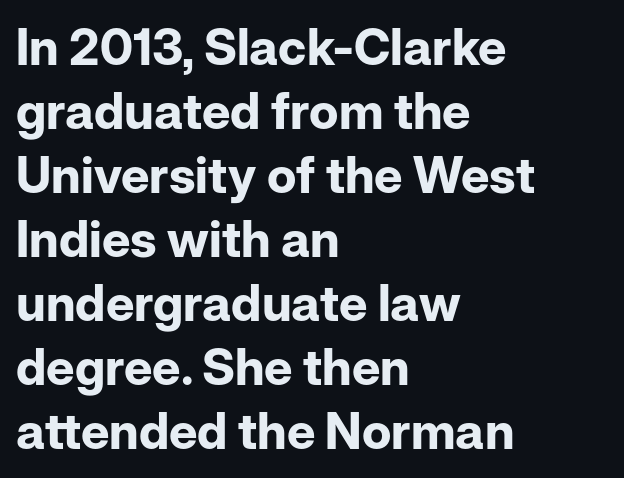
Q: Is the text bold? A: Yes.
Q: Is the text italic (slanted)? A: No, it is upright.
Q: Is the typeface a serif or a sans-serif typeface? A: Sans-serif.
Q: Is the text underlined? A: No.
Q: How is the paragraph aligned? A: Left-aligned.
Q: Is the spacing between letters normal or unusually wide? A: Normal.
Q: Is the spacing between lines tight, normal or loose? A: Normal.
Q: Width (condensed, normal, or wide)? A: Normal.
Q: Stroke contrast? A: Low.
Q: x-height? A: Medium.
Q: Monospaced? A: No.
